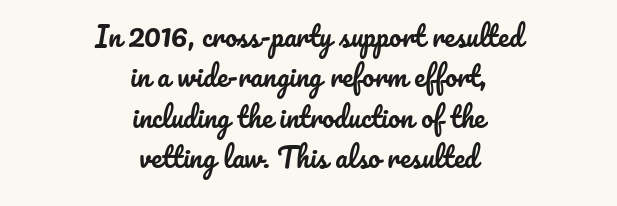
{"underline": "no", "align": "center", "line_spacing": "normal", "line_spacing_ratio": 1.5, "letter_spacing": "normal", "letter_spacing_em": 0.0, "glyph_px": 27}
